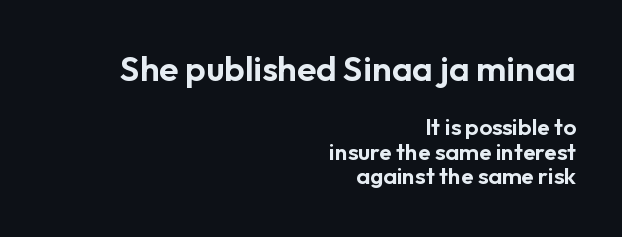
The image shows 35 px sans-serif type, upright; set right-aligned, tight line spacing (1.08x), normal letter spacing, not underlined; the first (top) block is 1.52x larger; low stroke contrast and a medium x-height.
